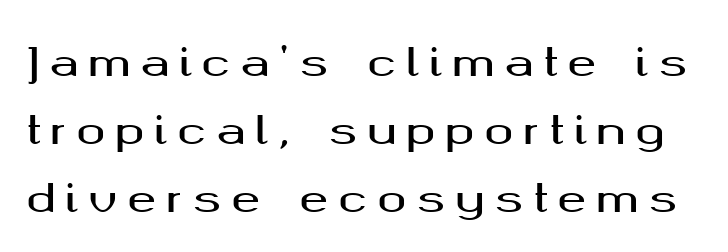
{"serif": "no", "italic": "no", "width": "wide", "stroke_contrast": "medium", "x_height": "medium", "monospaced": "no", "underline": "no", "line_spacing_ratio": 1.75, "letter_spacing": "wide", "letter_spacing_em": 0.25, "glyph_px": 39}
